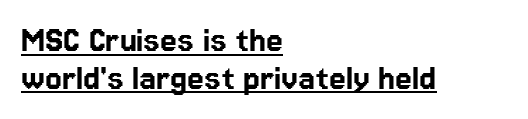
{"serif": "no", "italic": "no", "width": "normal", "stroke_contrast": "low", "x_height": "medium", "monospaced": "no", "underline": "yes", "align": "left", "line_spacing": "tight", "line_spacing_ratio": 0.99, "letter_spacing": "normal", "letter_spacing_em": 0.0, "glyph_px": 38}
